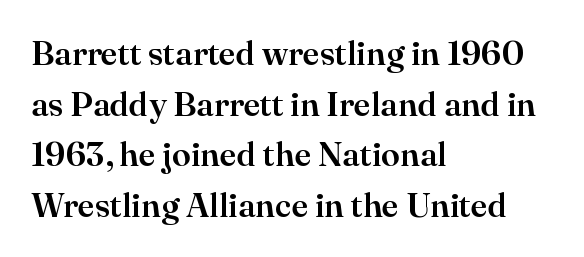
The face used here is proportionally spaced, like ordinary book or web type. One glance says typical: line gaps are just what's usual. When letters stand straight like this, we call the style roman or upright. How are the letters spaced? Ordinarily, with no added tracking. Small tapered or slab feet sit at the stroke ends, so this counts as serif. The foot of each line stays bare and open.
